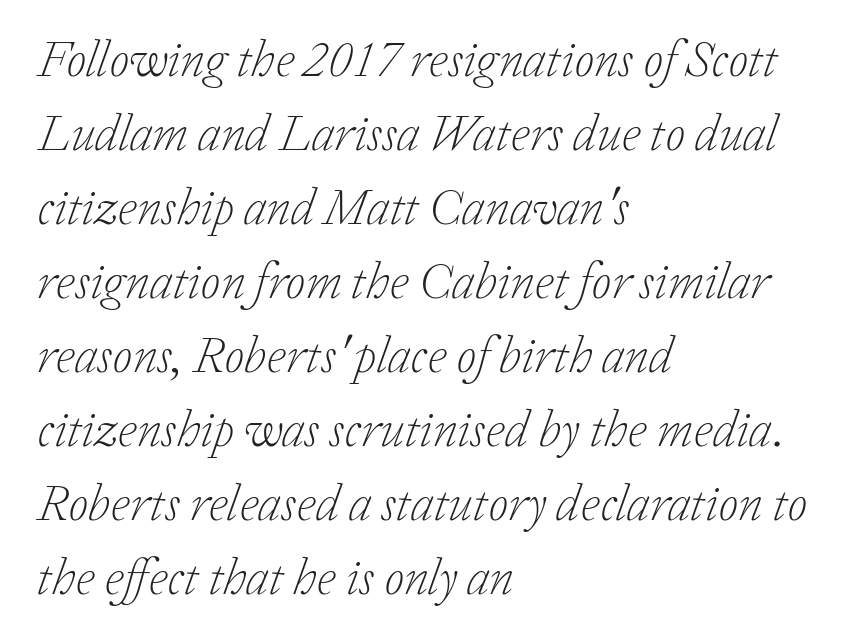
{"serif": "yes", "italic": "yes", "lean": "right", "slant_degrees": 20, "bold": "no", "weight": "light", "width": "normal", "stroke_contrast": "low", "x_height": "medium", "monospaced": "no", "underline": "no", "align": "left", "line_spacing": "normal", "line_spacing_ratio": 1.45, "letter_spacing": "normal", "letter_spacing_em": 0.0, "glyph_px": 51}
